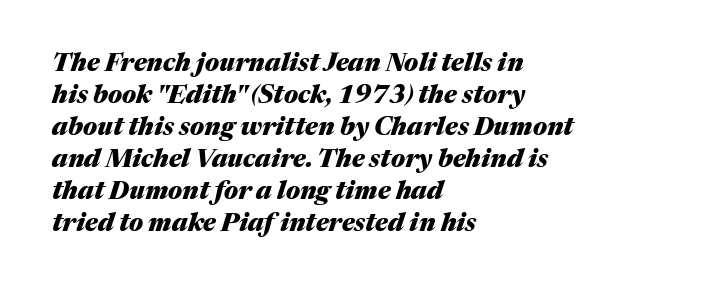
This sample uses plain, unmodified letter spacing. These lines sit exactly where default settings would place them. Posture: slanted. Every row of glyphs begins at an identical x-position on the left.
